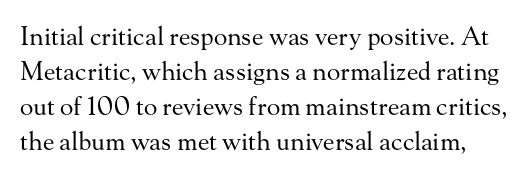
{"italic": "no", "bold": "no", "underline": "no", "line_spacing": "normal", "line_spacing_ratio": 1.4, "letter_spacing": "normal", "letter_spacing_em": 0.0, "glyph_px": 25}
